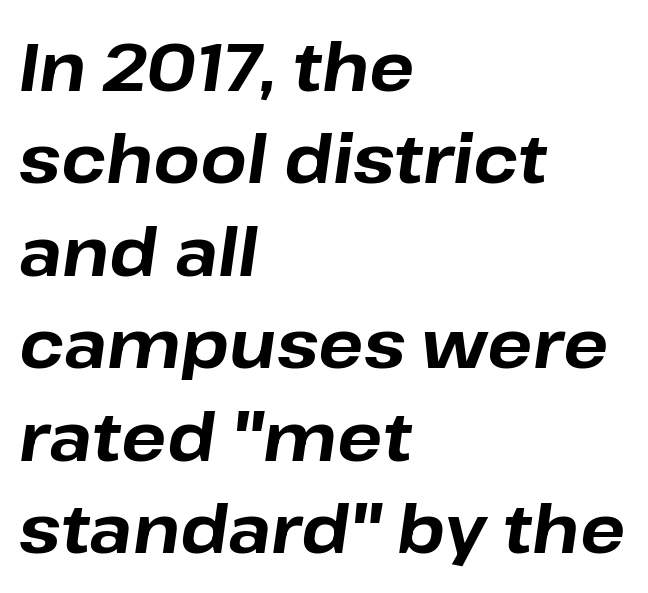
{"italic": "yes", "lean": "right", "slant_degrees": 8, "bold": "yes", "weight": "bold", "width": "normal", "stroke_contrast": "low", "x_height": "medium", "monospaced": "no", "underline": "no", "align": "left", "line_spacing": "normal", "line_spacing_ratio": 1.38, "letter_spacing": "normal", "letter_spacing_em": 0.0, "glyph_px": 67}
